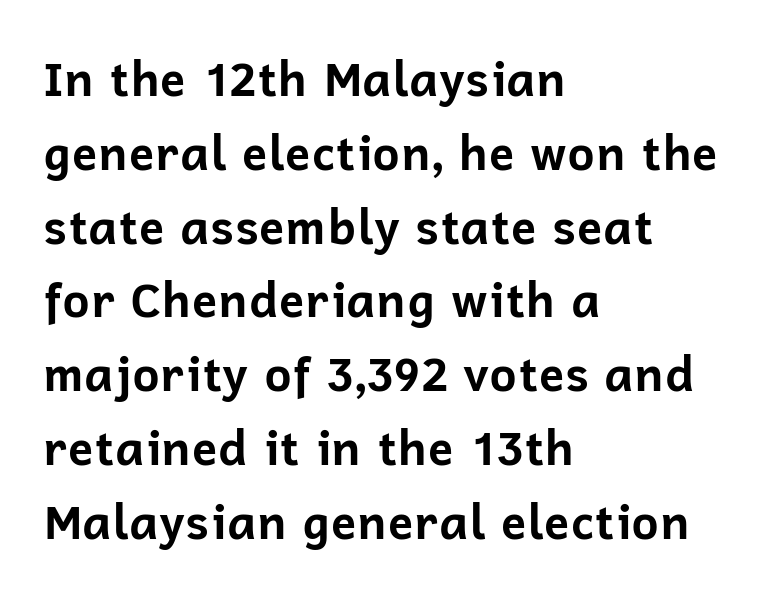
{"serif": "no", "italic": "no", "bold": "yes", "weight": "bold", "width": "normal", "stroke_contrast": "low", "x_height": "medium", "monospaced": "no", "underline": "no", "align": "left", "line_spacing": "normal", "line_spacing_ratio": 1.57, "letter_spacing": "normal", "letter_spacing_em": 0.0, "glyph_px": 47}
